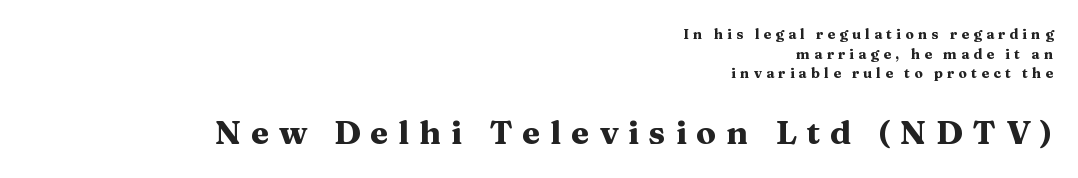
Line ends are locked; line starts wander. Every character sits straight up, as roman type does. Honestly, the letter spacing is so wide it's the main thing you notice. Little horizontal feet cap the strokes, marking this as serif type. These lines sit exactly where default settings would place them. Each letter keeps its own natural width here, so spacing adapts to shape.
